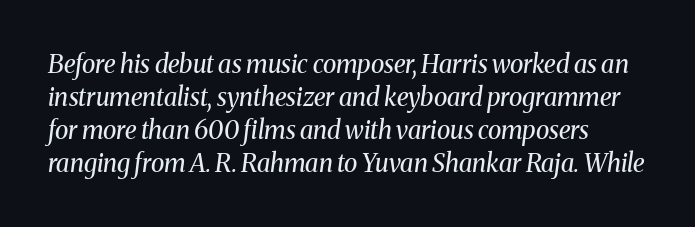
{"italic": "yes", "lean": "right", "slant_degrees": 8, "bold": "no", "underline": "no", "line_spacing": "normal", "line_spacing_ratio": 1.32, "letter_spacing": "normal", "letter_spacing_em": 0.0, "glyph_px": 25}
